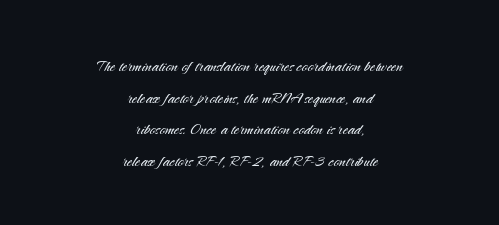
The image shows 20 px text type; set centered, normal line spacing (1.58x), normal letter spacing, not underlined.
